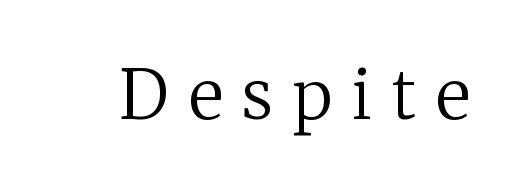
The image shows 68 px regular-weight serif type, upright; set unusually wide letter spacing (+0.3 em), not underlined; medium stroke contrast and a medium x-height.
